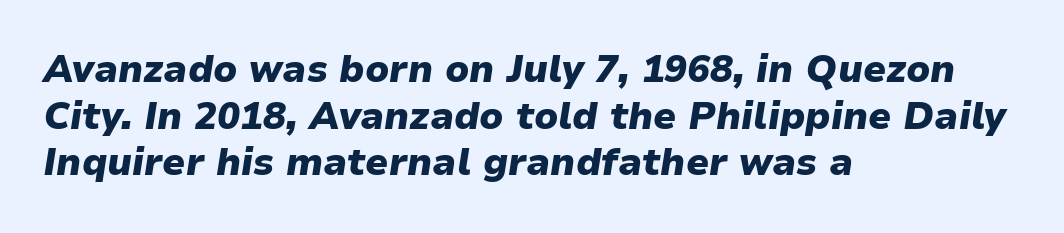
The image shows 38 px heavy type, italic (leaning right); set left-aligned, line spacing 1.23x, normal letter spacing, not underlined; low stroke contrast and a medium x-height.
